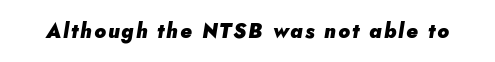
Q: Is the text bold? A: Yes.
Q: Is the text italic (slanted)? A: Yes, it leans right by about 5 degrees.
Q: Is the text underlined? A: No.
